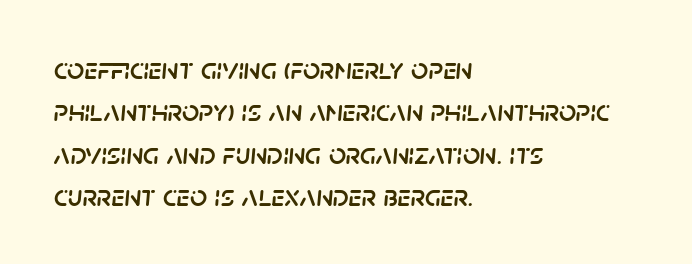
Unmarked baselines from the first word to the last. The passage is arranged the way most books set body copy — flush left. The gaps between neighbouring characters are ordinary and unremarkable. The specimen reads as italic at a glance. Character widths vary here, with narrow letters taking less room than wide ones. Regular leading.
